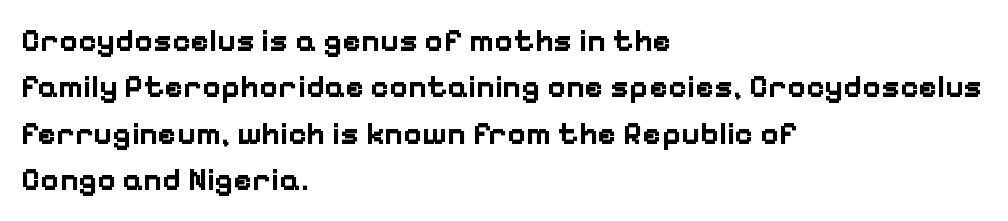
Q: Is the text bold? A: Yes.
Q: Is the text italic (slanted)? A: No, it is upright.
Q: Is the typeface a serif or a sans-serif typeface? A: Sans-serif.
Q: Is the text underlined? A: No.
Q: How is the paragraph aligned? A: Left-aligned.
Q: Is the spacing between letters normal or unusually wide? A: Normal.
Q: Is the spacing between lines tight, normal or loose? A: Normal.
Q: Width (condensed, normal, or wide)? A: Normal.
Q: Stroke contrast? A: Low.
Q: x-height? A: Medium.
Q: Monospaced? A: No.
